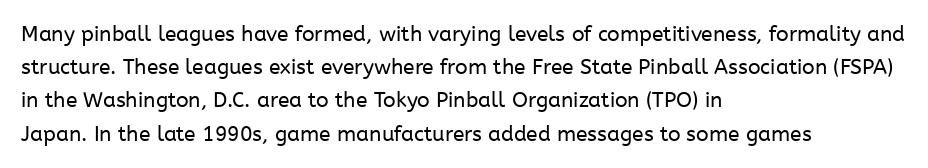
{"italic": "no", "bold": "no", "underline": "no", "align": "left", "line_spacing": "normal", "line_spacing_ratio": 1.58, "letter_spacing": "normal", "letter_spacing_em": 0.0, "glyph_px": 21}
